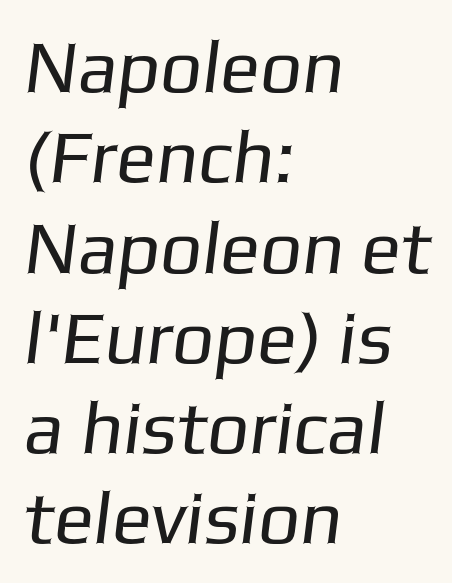
{"serif": "no", "bold": "no", "weight": "regular", "width": "normal", "stroke_contrast": "low", "x_height": "medium", "monospaced": "no", "underline": "no", "align": "left", "line_spacing_ratio": 1.22, "letter_spacing": "normal", "letter_spacing_em": 0.0, "glyph_px": 74}
